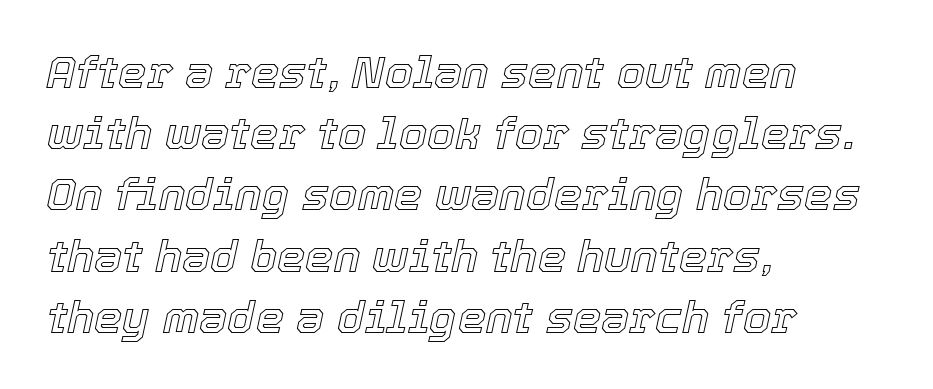
Looks like regular typesetting: each glyph gets only the width it needs. Is the letter spacing exaggerated? No — it looks like the ordinary default. Beneath every word, the page is bare. The rows are spaced the way most documents space them. Line starts are locked; line ends wander.
